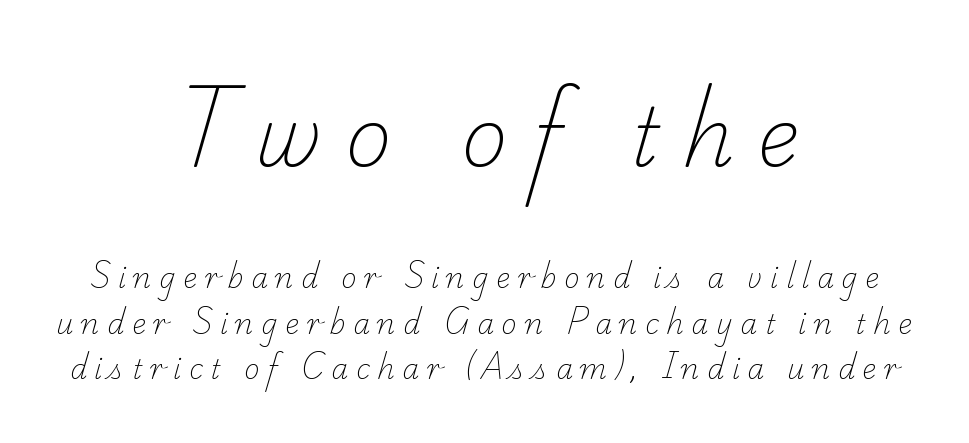
A student would notice the top passage is typeset larger than what follows. Is this a fixed-width face? No — the glyphs have proportional, varying widths. This rendering widens character spacing well past its baseline value. A bare baseline throughout the passage. Think standard paragraph weight, or any step lighter than that.
